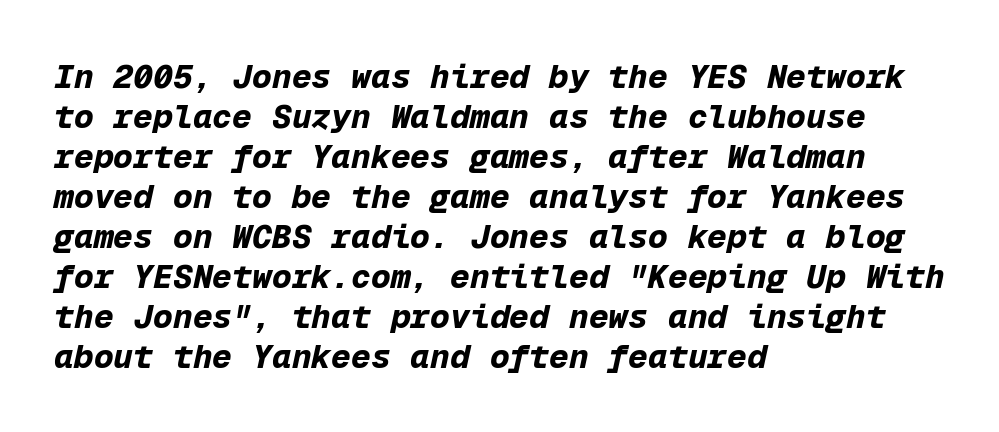
{"italic": "yes", "lean": "right", "slant_degrees": 12, "bold": "yes", "weight": "bold", "width": "normal", "stroke_contrast": "low", "x_height": "medium", "monospaced": "yes", "underline": "no", "align": "left", "line_spacing_ratio": 1.21, "letter_spacing": "normal", "letter_spacing_em": 0.0, "glyph_px": 33}
